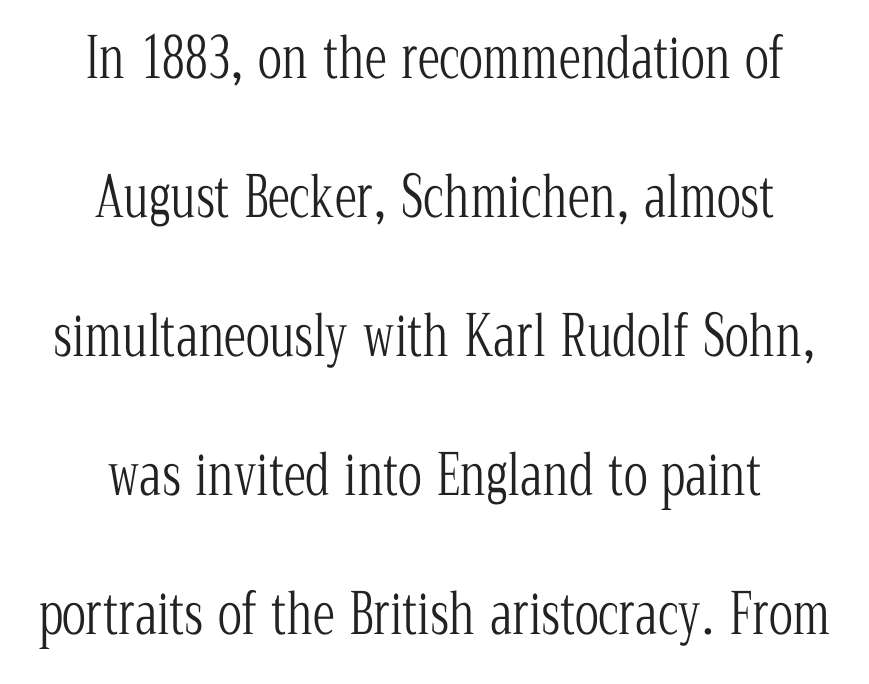
{"serif": "yes", "italic": "no", "bold": "no", "weight": "light", "width": "condensed", "stroke_contrast": "low", "x_height": "medium", "monospaced": "no", "underline": "no", "line_spacing": "loose", "line_spacing_ratio": 2.48, "letter_spacing": "normal", "letter_spacing_em": 0.0, "glyph_px": 56}
